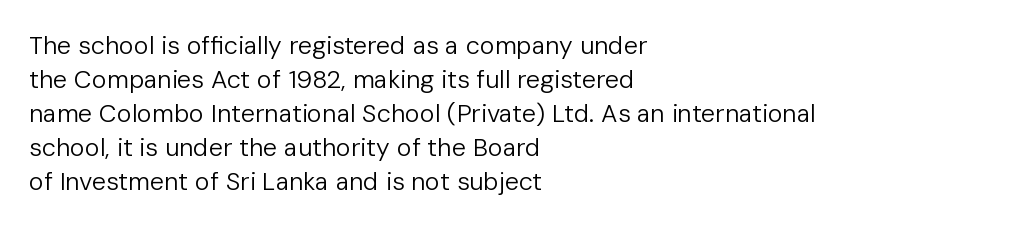
{"italic": "no", "bold": "no", "underline": "no", "align": "left", "line_spacing": "normal", "line_spacing_ratio": 1.36, "letter_spacing": "normal", "letter_spacing_em": 0.0, "glyph_px": 25}
